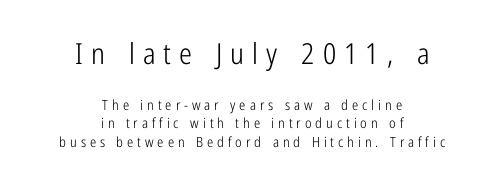
Q: Is the text bold? A: No.
Q: Is the text italic (slanted)? A: No, it is upright.
Q: Is the typeface a serif or a sans-serif typeface? A: Sans-serif.
Q: Is the text underlined? A: No.
Q: How is the paragraph aligned? A: Centered.
Q: Is the spacing between letters normal or unusually wide? A: Unusually wide.
Q: Is the spacing between lines tight, normal or loose? A: Normal.
Q: Which block of text is set in a larger size, the first (top) or the second (bottom)? A: The first (top) one.
Q: Width (condensed, normal, or wide)? A: Condensed.
Q: Stroke contrast? A: Low.
Q: x-height? A: Medium.
Q: Monospaced? A: No.
